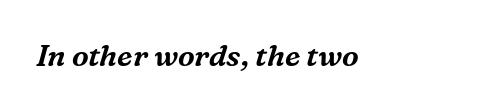
Q: Is the text italic (slanted)? A: Yes, it leans right by about 16 degrees.
Q: Is the typeface a serif or a sans-serif typeface? A: Serif.
Q: Is the text underlined? A: No.
Q: Is the spacing between letters normal or unusually wide? A: Normal.
Q: Width (condensed, normal, or wide)? A: Normal.
Q: Stroke contrast? A: Medium.
Q: x-height? A: Medium.
Q: Monospaced? A: No.
